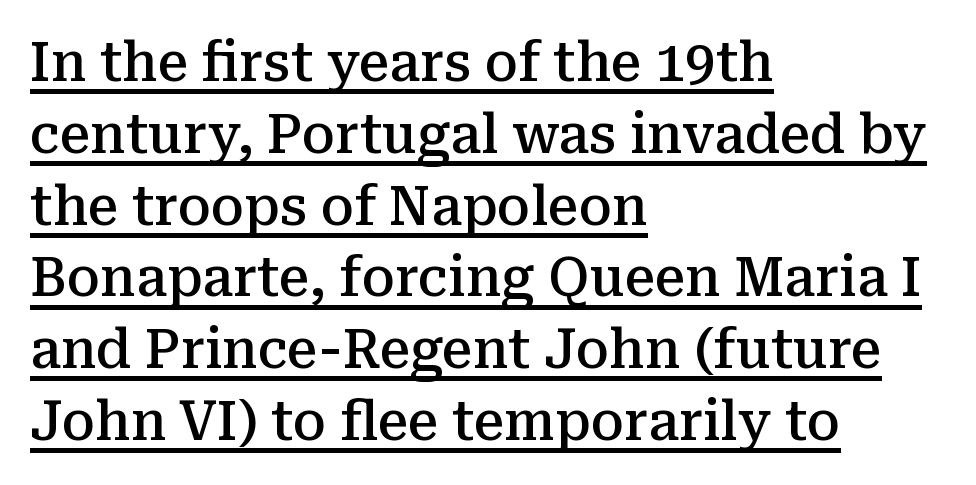
Is the block centered? No — it sits flush against the left margin. In terms of weight, the rendering is demibold, just under bold. Quick note: not italic, upright. Unlike a clean sans, this face finishes its strokes with serifs.
